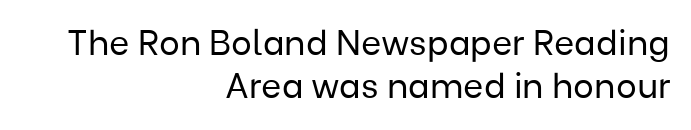
The image shows 35 px regular-weight sans-serif type, upright; set right-aligned, line spacing 1.23x, normal letter spacing, not underlined; low stroke contrast and a medium x-height.
